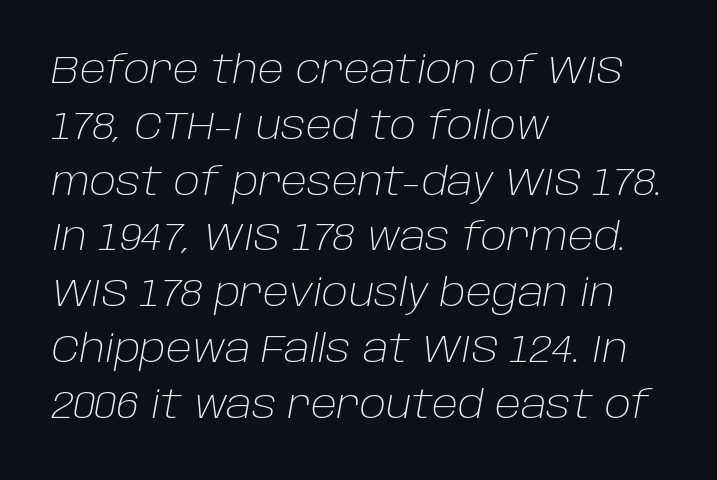
Q: Is the text bold? A: No.
Q: Is the text italic (slanted)? A: Yes, it leans right by about 10 degrees.
Q: Is the text underlined? A: No.
Q: How is the paragraph aligned? A: Left-aligned.
Q: Is the spacing between letters normal or unusually wide? A: Normal.
Q: Is the spacing between lines tight, normal or loose? A: Normal.
Q: Width (condensed, normal, or wide)? A: Normal.
Q: Stroke contrast? A: Low.
Q: x-height? A: Large.
Q: Monospaced? A: No.
